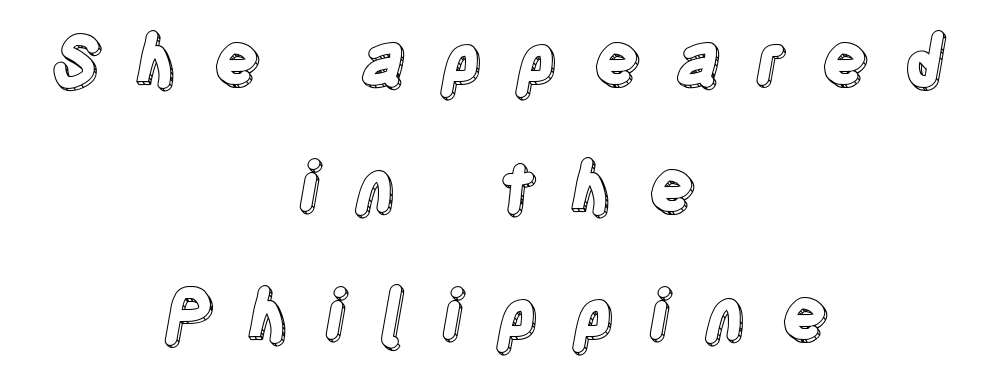
The image shows 70 px condensed type; set centered, line spacing 1.82x, unusually wide letter spacing (+0.49 em), not underlined; a large x-height.
